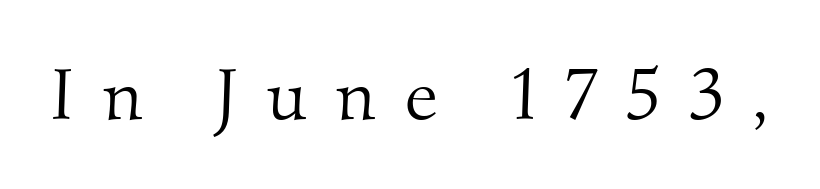
Note the varied advance widths — an 'i' is clearly narrower than an 'm'. The face looks like a standard text weight, possibly lighter. Does the type have serifs? Yes, each stem ends in a small foot. The words here are not underlined. Honestly, the letter spacing is so wide it's the main thing you notice.
